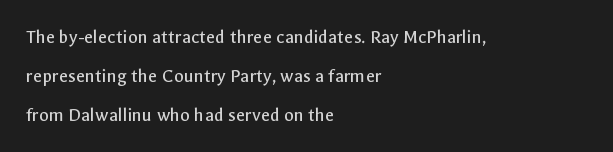
Q: Is the text bold? A: No.
Q: Is the text italic (slanted)? A: No, it is upright.
Q: Is the text underlined? A: No.
Q: How is the paragraph aligned? A: Left-aligned.
Q: Is the spacing between letters normal or unusually wide? A: Normal.
Q: Is the spacing between lines tight, normal or loose? A: Loose.
